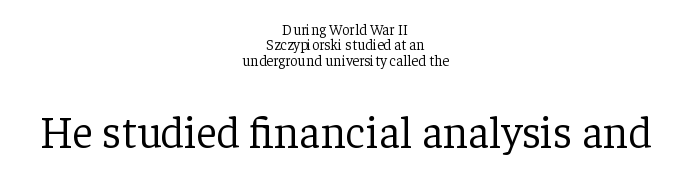
{"serif": "yes", "italic": "no", "bold": "no", "weight": "light", "width": "normal", "stroke_contrast": "low", "x_height": "medium", "monospaced": "no", "underline": "no", "align": "center", "line_spacing": "tight", "line_spacing_ratio": 1.02, "letter_spacing": "normal", "letter_spacing_em": 0.0, "larger_block": "second", "size_ratio": 3.0, "glyph_px": 45}
